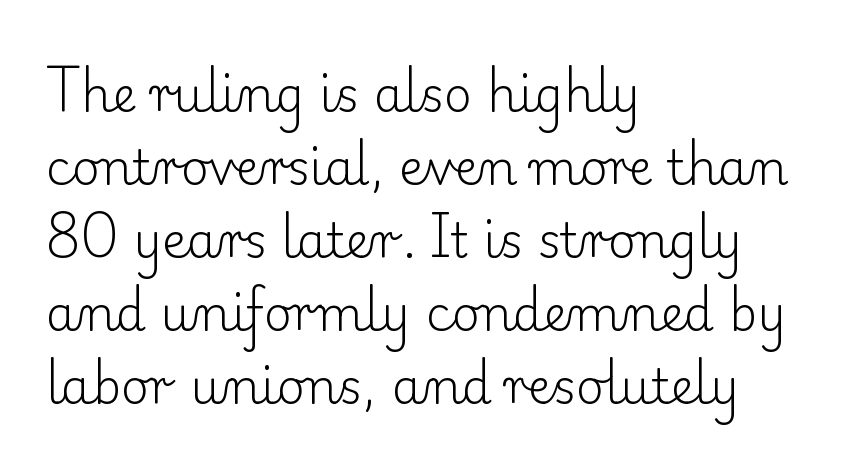
{"italic": "no", "bold": "no", "weight": "light", "width": "normal", "stroke_contrast": "low", "x_height": "small", "monospaced": "no", "underline": "no", "align": "left", "line_spacing": "normal", "line_spacing_ratio": 1.52, "letter_spacing": "normal", "letter_spacing_em": 0.0, "glyph_px": 48}
